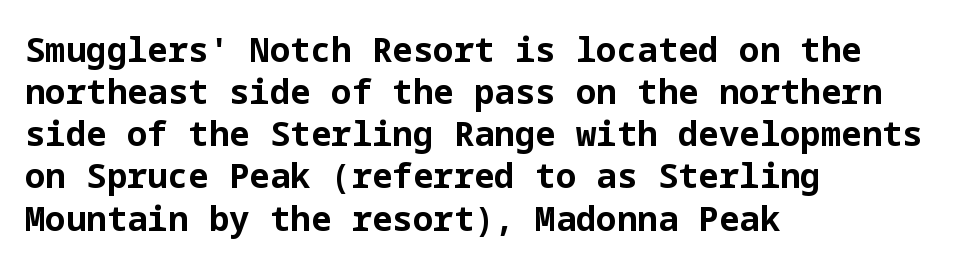
The image shows 34 px bold sans-serif type, upright; set left-aligned, line spacing 1.24x, normal letter spacing, not underlined; low stroke contrast and a medium x-height.
